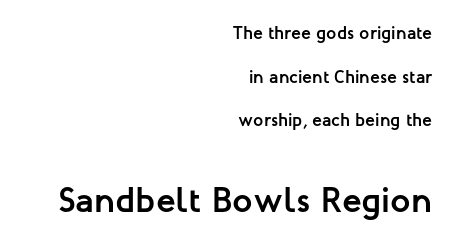
Q: Is the text bold? A: Yes.
Q: Is the text italic (slanted)? A: No, it is upright.
Q: Is the typeface a serif or a sans-serif typeface? A: Sans-serif.
Q: Is the text underlined? A: No.
Q: How is the paragraph aligned? A: Right-aligned.
Q: Is the spacing between letters normal or unusually wide? A: Normal.
Q: Is the spacing between lines tight, normal or loose? A: Loose.
Q: Which block of text is set in a larger size, the first (top) or the second (bottom)? A: The second (bottom) one.
Q: Width (condensed, normal, or wide)? A: Normal.
Q: Stroke contrast? A: Low.
Q: x-height? A: Medium.
Q: Monospaced? A: No.
